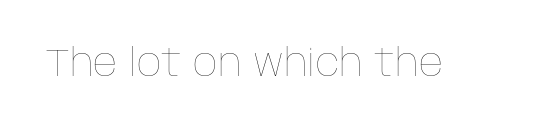
Each letter keeps its own natural width here, so spacing adapts to shape. Here the glyphs are tracked normally, forming tight word shapes. Characters remain perfectly vertical along every line. This rendering features lettering with no underline. This is not heavy type; no bold has been used.
